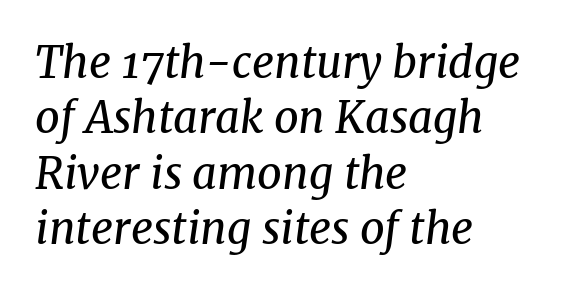
The image shows 43 px regular-weight serif type, italic (leaning right); set left-aligned, normal line spacing (1.29x), normal letter spacing, not underlined; medium stroke contrast and a medium x-height.
